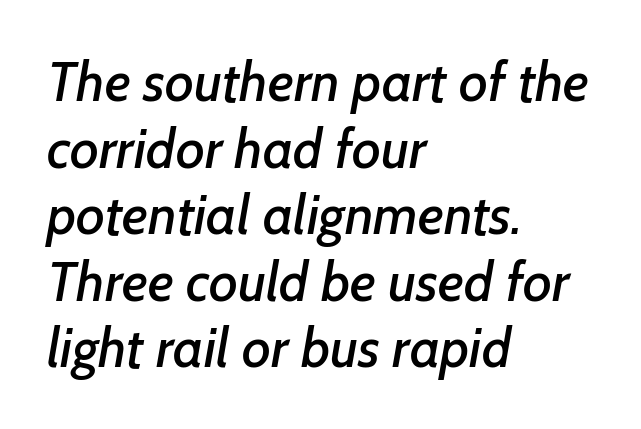
Q: Is the typeface a serif or a sans-serif typeface? A: Sans-serif.
Q: Is the text underlined? A: No.
Q: How is the paragraph aligned? A: Left-aligned.
Q: Is the spacing between letters normal or unusually wide? A: Normal.
Q: Width (condensed, normal, or wide)? A: Normal.
Q: Stroke contrast? A: Low.
Q: x-height? A: Medium.
Q: Monospaced? A: No.
